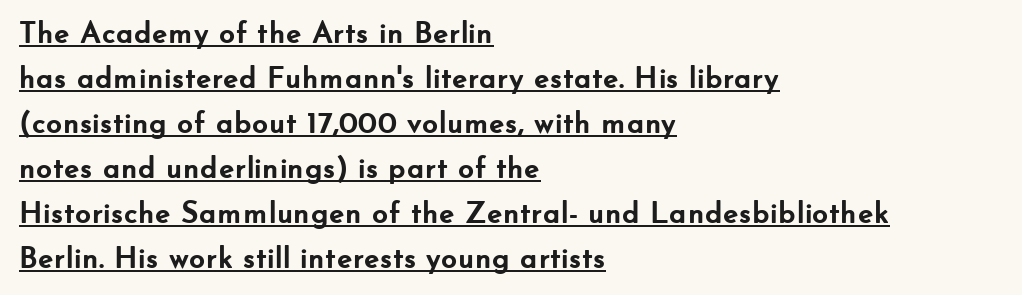
{"serif": "no", "italic": "no", "bold": "yes", "weight": "semibold", "width": "normal", "stroke_contrast": "low", "x_height": "small", "monospaced": "no", "underline": "yes", "align": "left", "line_spacing": "normal", "line_spacing_ratio": 1.45, "letter_spacing": "normal", "letter_spacing_em": 0.0, "glyph_px": 31}
